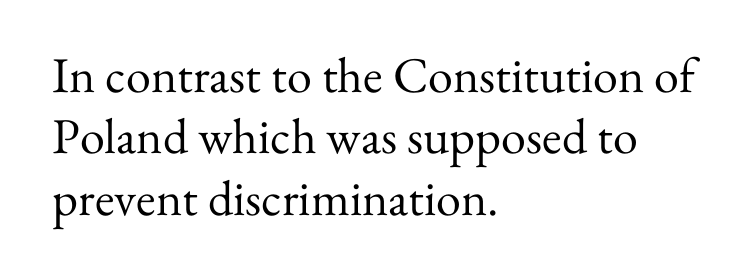
Q: Is the text bold? A: No.
Q: Is the text italic (slanted)? A: No, it is upright.
Q: Is the typeface a serif or a sans-serif typeface? A: Serif.
Q: Is the text underlined? A: No.
Q: How is the paragraph aligned? A: Left-aligned.
Q: Is the spacing between letters normal or unusually wide? A: Normal.
Q: Width (condensed, normal, or wide)? A: Normal.
Q: Stroke contrast? A: Medium.
Q: x-height? A: Small.
Q: Monospaced? A: No.
